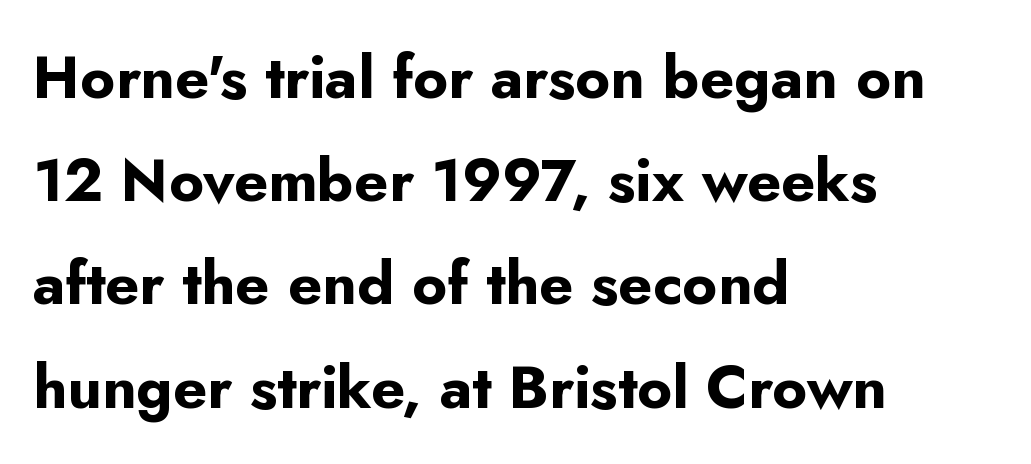
This is heavy type, rendered in bold. Caption: standard tracking, unaltered. Anything drawn beneath the words? Only blank space. Classification — sans serif. This rendering uses left alignment, leaving the right contour irregular. The passage shown is typed in a proportional face where columns would drift.
